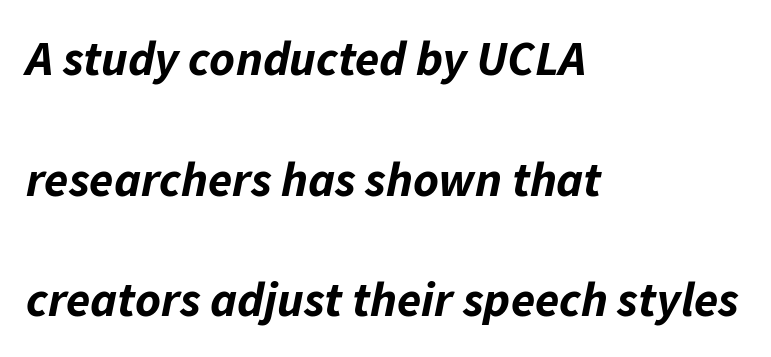
Q: Is the text bold? A: Yes.
Q: Is the text italic (slanted)? A: Yes, it leans right by about 11 degrees.
Q: Is the text underlined? A: No.
Q: How is the paragraph aligned? A: Left-aligned.
Q: Is the spacing between letters normal or unusually wide? A: Normal.
Q: Is the spacing between lines tight, normal or loose? A: Loose.
Q: Width (condensed, normal, or wide)? A: Normal.
Q: Stroke contrast? A: Low.
Q: x-height? A: Medium.
Q: Monospaced? A: No.
